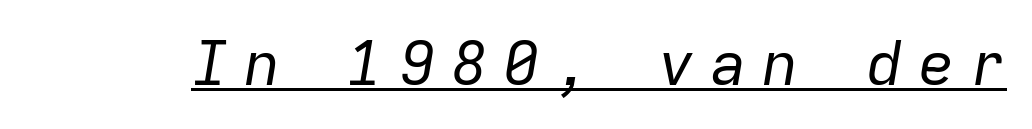
The typesetting does not lean heavy: it is not bold. Display-style spreading of the glyphs; the letterfit is very open. The lettering tilts uniformly, giving the passage an italic look. Emphasis is given by a line drawn under the lettering. Each letter, wide or thin by design, is forced into the same width here.
